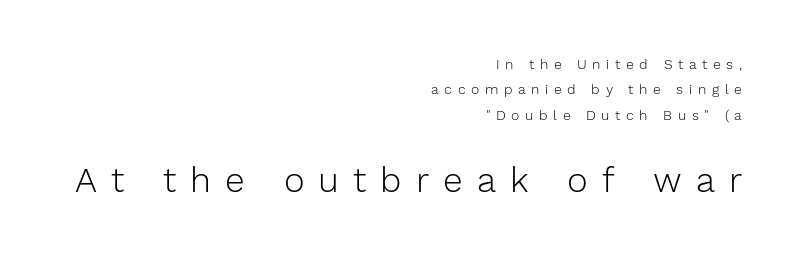
Q: Is the text bold? A: No.
Q: Is the text italic (slanted)? A: No, it is upright.
Q: Is the typeface a serif or a sans-serif typeface? A: Sans-serif.
Q: Is the text underlined? A: No.
Q: How is the paragraph aligned? A: Right-aligned.
Q: Is the spacing between letters normal or unusually wide? A: Unusually wide.
Q: Which block of text is set in a larger size, the first (top) or the second (bottom)? A: The second (bottom) one.
Q: Width (condensed, normal, or wide)? A: Normal.
Q: Stroke contrast? A: Low.
Q: x-height? A: Medium.
Q: Monospaced? A: No.
